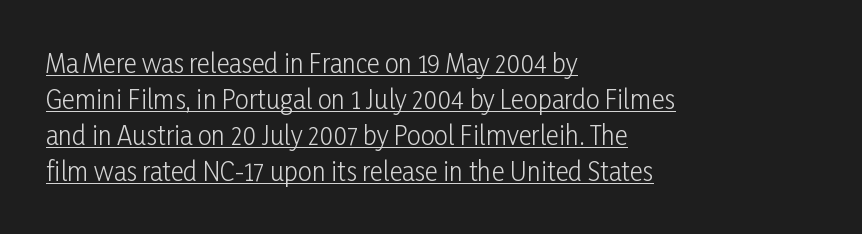
Think standard paragraph weight, or any step lighter than that. Does a line run under the words? Yes, clearly. Observe the ordinary spacing: letters are neighbours, not strangers. Which margin do the lines hug? The left one — the right edge is uneven. The letters stand upright; this is a roman face.
